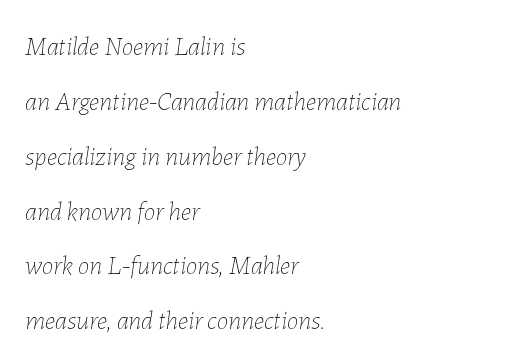
Q: Is the text bold? A: No.
Q: Is the text italic (slanted)? A: Yes, it leans right by about 7 degrees.
Q: Is the text underlined? A: No.
Q: How is the paragraph aligned? A: Left-aligned.
Q: Is the spacing between letters normal or unusually wide? A: Normal.
Q: Is the spacing between lines tight, normal or loose? A: Loose.
